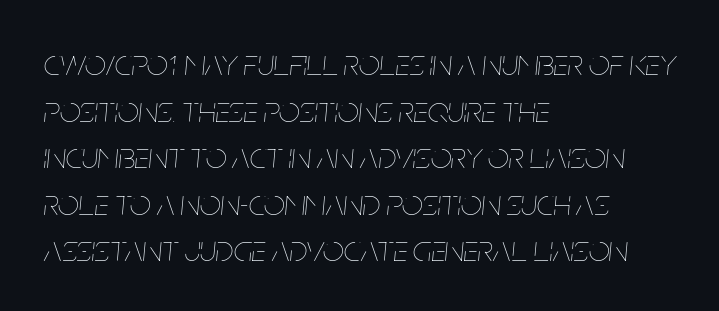
The image shows 37 px thin, condensed type, italic (leaning right); set left-aligned, normal line spacing (1.26x), normal letter spacing, not underlined; low stroke contrast and a large x-height.
